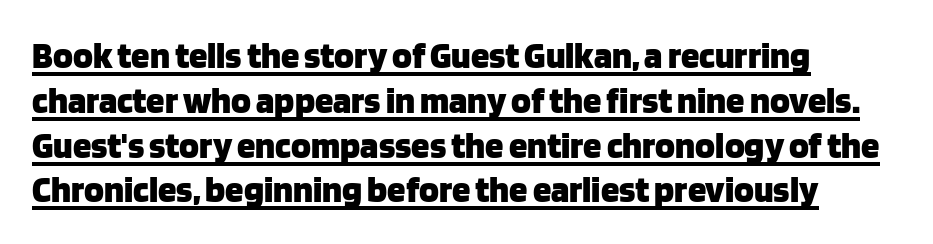
The text block is weighted toward the left margin, trailing off unevenly rightward. Underlined type. Proportional: the letters do not fall into vertical columns. How are the letters spaced? Ordinarily, with no added tracking. No feet cap the strokes, marking this as sans-serif type. No italicization has been applied; the sample stays upright.
